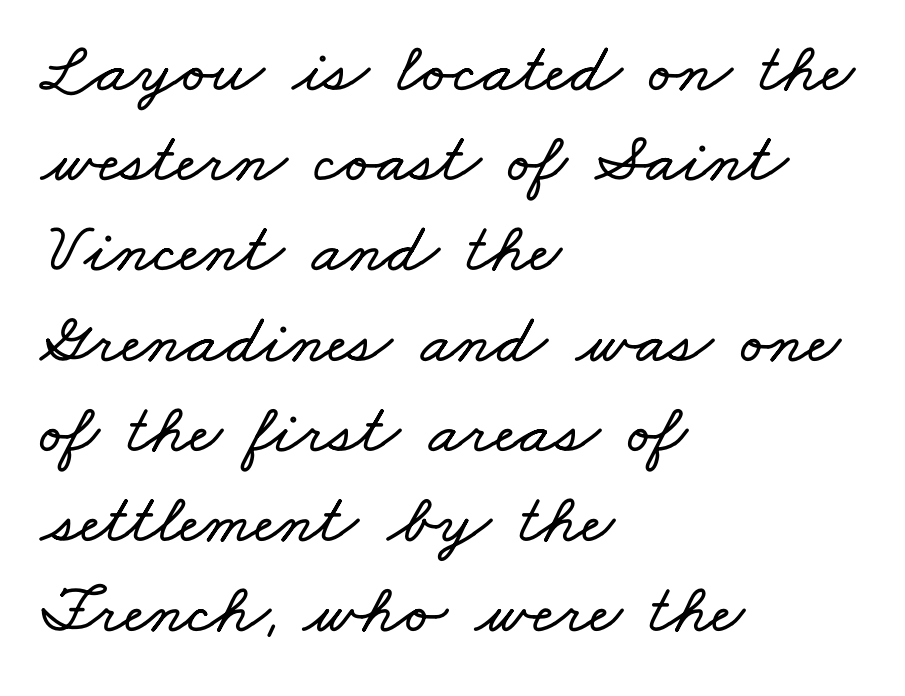
What's the leading like? Ordinary, nothing unusual. The strip under each line holds only bare page. Alignment: flush left. Character widths vary here, with narrow letters taking less room than wide ones. The horizontal fit of the characters is conventional and even.
